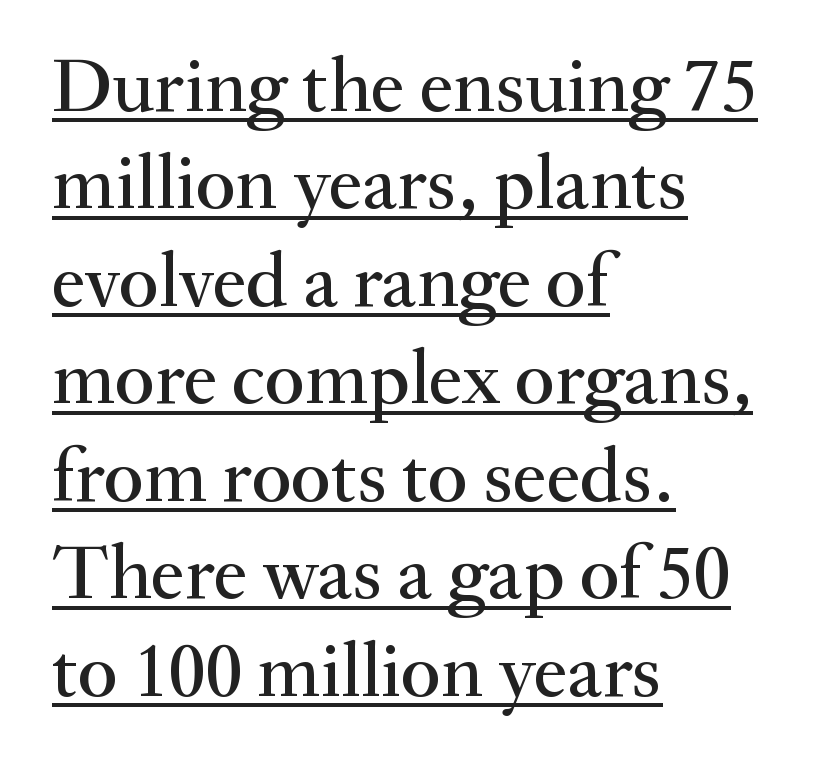
Little horizontal feet cap the strokes, marking this as serif type. The letters sit at their default tracking, neither squeezed nor spread. If you drew a line through each stem, it would be perfectly vertical. The passage shown is underscored from start to finish. Regarding leading, the lines here are spaced in the standard way.
